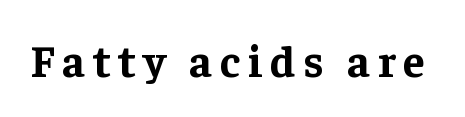
{"serif": "yes", "italic": "no", "bold": "yes", "weight": "bold", "width": "normal", "stroke_contrast": "low", "x_height": "medium", "monospaced": "no", "underline": "no", "glyph_px": 45}
